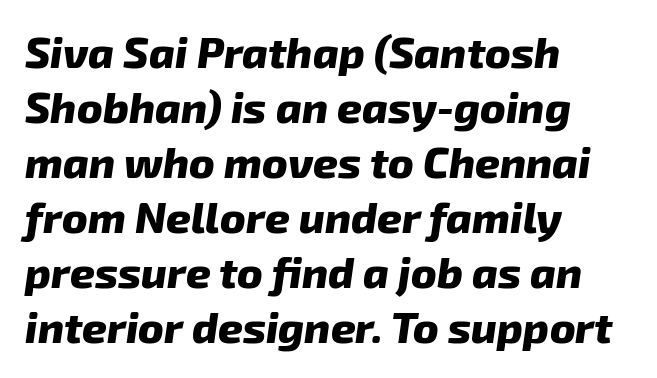
Q: Is the text bold? A: Yes.
Q: Is the text italic (slanted)? A: Yes, it leans right by about 8 degrees.
Q: Is the text underlined? A: No.
Q: How is the paragraph aligned? A: Left-aligned.
Q: Is the spacing between letters normal or unusually wide? A: Normal.
Q: Is the spacing between lines tight, normal or loose? A: Normal.
Q: Width (condensed, normal, or wide)? A: Normal.
Q: Stroke contrast? A: Low.
Q: x-height? A: Medium.
Q: Monospaced? A: No.
